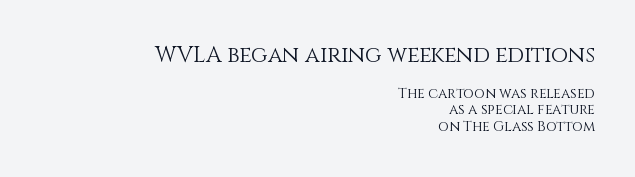
The image shows 22 px text type, upright; set right-aligned, line spacing 1.18x, normal letter spacing, not underlined; the first (top) block is 1.57x larger.
